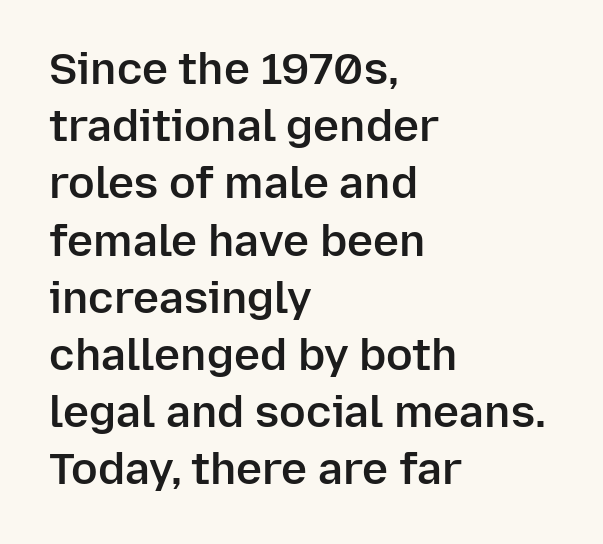
The image shows 44 px semibold sans-serif type, upright; set left-aligned, normal line spacing (1.3x), normal letter spacing, not underlined; low stroke contrast and a medium x-height.
